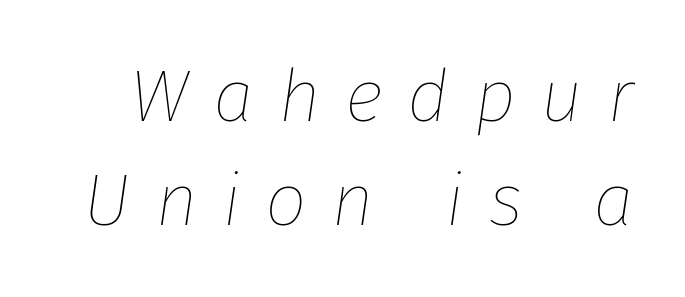
Decoration check: the copy has no underline. You could not count columns in this text — the font is proportionally spaced. How are the letters spaced? Widely, with obvious added tracking. Quick note: interline space is typical. Stem width sits at or under what a default text font uses.
